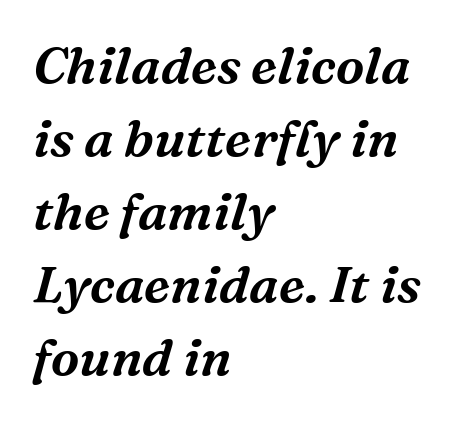
Q: Is the text italic (slanted)? A: Yes, it leans right by about 16 degrees.
Q: Is the typeface a serif or a sans-serif typeface? A: Serif.
Q: Is the text underlined? A: No.
Q: How is the paragraph aligned? A: Left-aligned.
Q: Is the spacing between letters normal or unusually wide? A: Normal.
Q: Is the spacing between lines tight, normal or loose? A: Normal.
Q: Width (condensed, normal, or wide)? A: Normal.
Q: Stroke contrast? A: Medium.
Q: x-height? A: Medium.
Q: Monospaced? A: No.
